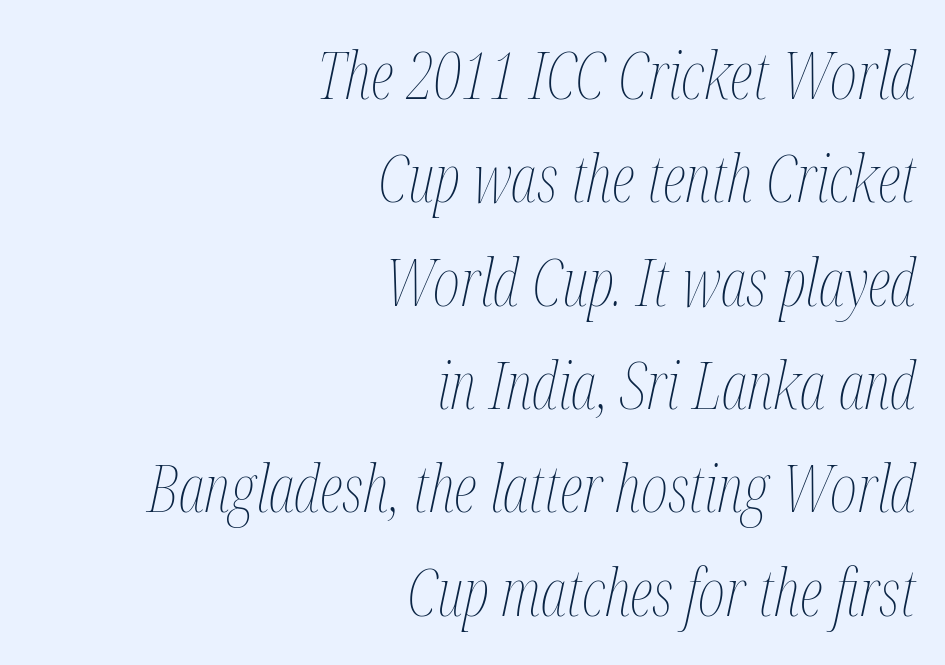
{"italic": "yes", "lean": "right", "slant_degrees": 12, "bold": "no", "weight": "thin", "width": "condensed", "stroke_contrast": "medium", "x_height": "medium", "monospaced": "no", "underline": "no", "align": "right", "line_spacing": "normal", "line_spacing_ratio": 1.59, "letter_spacing": "normal", "letter_spacing_em": 0.0, "glyph_px": 65}
